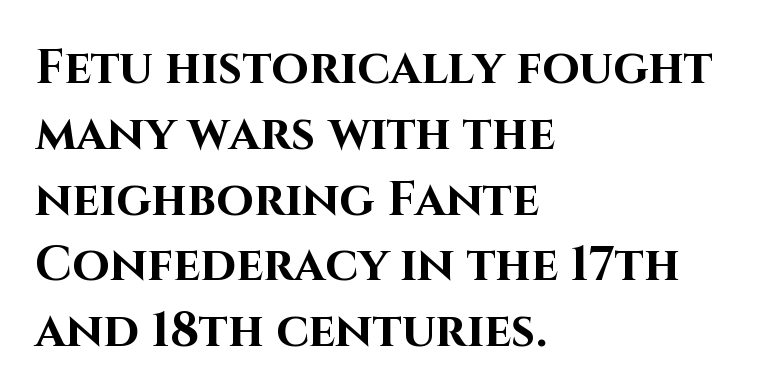
{"serif": "no", "italic": "no", "bold": "yes", "weight": "bold", "width": "normal", "stroke_contrast": "high", "x_height": "large", "monospaced": "no", "underline": "no", "align": "left", "line_spacing": "normal", "line_spacing_ratio": 1.37, "letter_spacing": "normal", "letter_spacing_em": 0.0, "glyph_px": 48}
